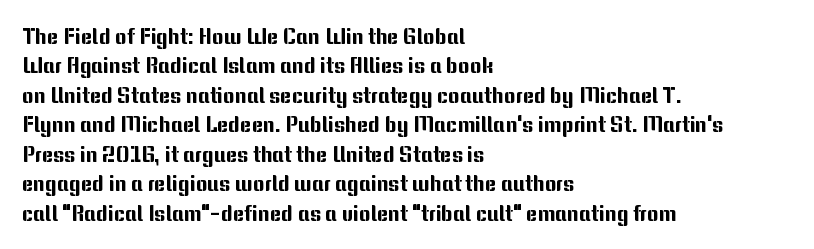
Reading down the block, your eye returns to a fixed left position each line. The type sits square on the baseline with zero lean. The space directly below the letters is spotless. Notice how descenders clear the ascenders below comfortably — that's standard leading. Each word holds together tightly as a unit, with standard inter-letter gaps.
